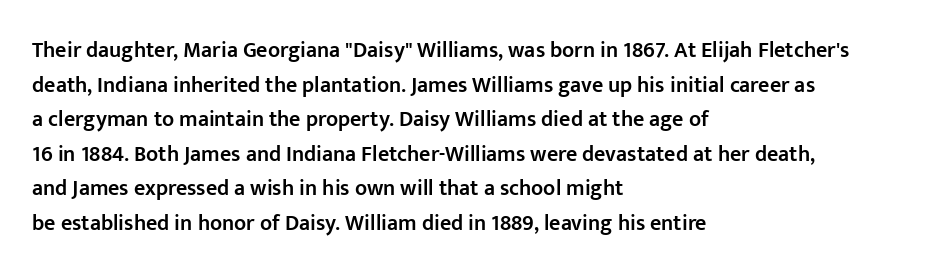
The font's upright variant was chosen for this text. Is the letter spacing exaggerated? No — it looks like the ordinary default. The face used here is a semibold: visibly heavier than regular, lighter than bold. Students, observe: this is what conventionally led text looks like. Every row of glyphs begins at an identical x-position on the left. Words float on clear page, feet unadorned.
